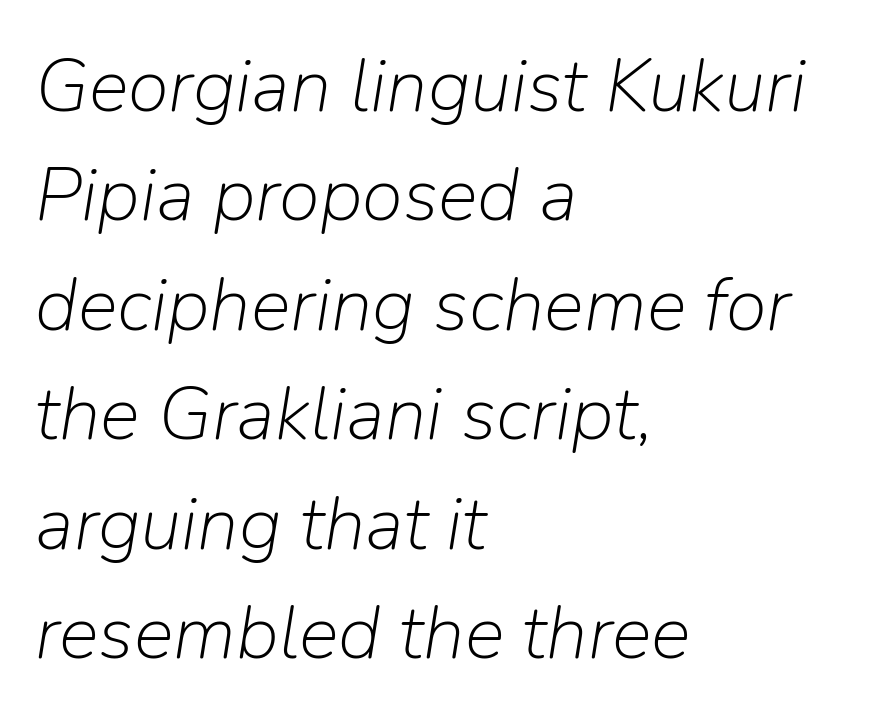
{"italic": "yes", "lean": "right", "slant_degrees": 9, "bold": "no", "weight": "light", "width": "normal", "stroke_contrast": "low", "x_height": "medium", "monospaced": "no", "underline": "no", "align": "left", "line_spacing": "normal", "line_spacing_ratio": 1.46, "letter_spacing": "normal", "letter_spacing_em": 0.0, "glyph_px": 75}
